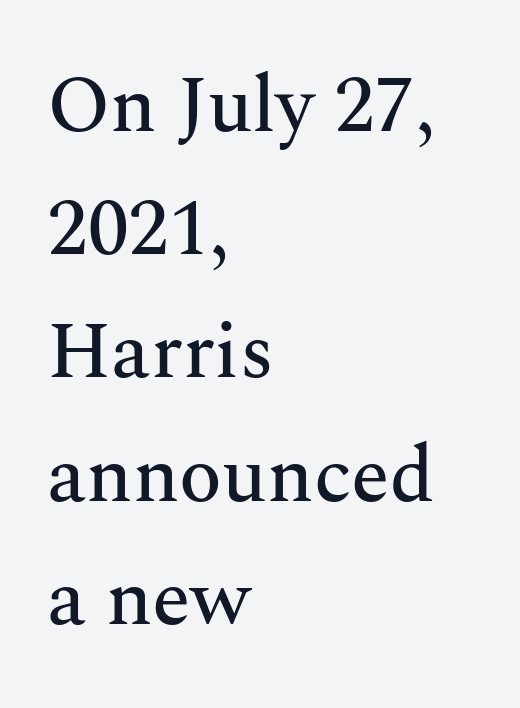
What kind of face is this? One with serifs. The type is set solid horizontally, with unmodified tracking. Does the lettering tilt? It doesn't — this is upright. Spacing verdict: proportional, widths tailored to each character. Check the space under the baseline: it is left empty.
